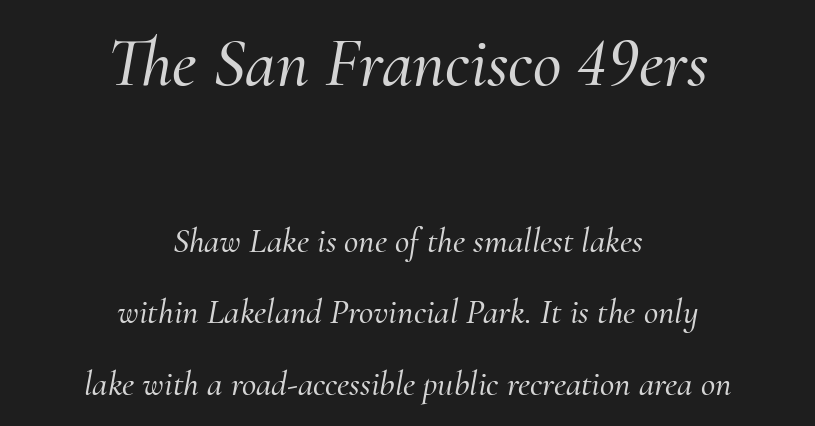
{"serif": "yes", "italic": "yes", "lean": "right", "slant_degrees": 10, "width": "normal", "stroke_contrast": "medium", "x_height": "small", "monospaced": "no", "underline": "no", "align": "center", "line_spacing": "loose", "line_spacing_ratio": 2.04, "letter_spacing": "normal", "letter_spacing_em": 0.0, "larger_block": "first", "size_ratio": 2.0, "glyph_px": 70}
